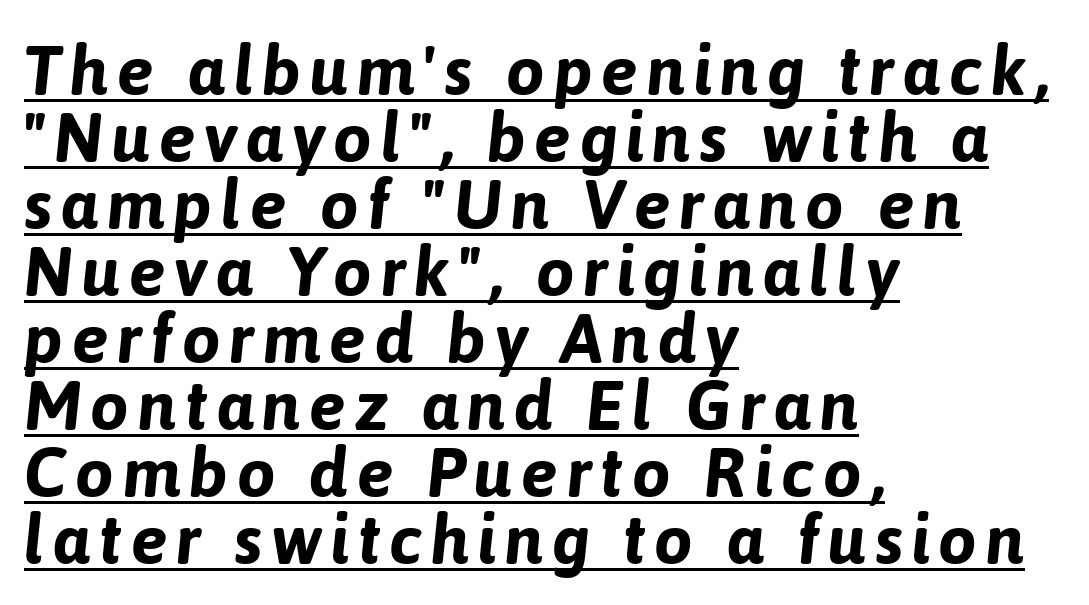
Q: Is the text bold? A: Yes.
Q: Is the text italic (slanted)? A: Yes, it leans right by about 6 degrees.
Q: Is the text underlined? A: Yes.
Q: How is the paragraph aligned? A: Left-aligned.
Q: Is the spacing between lines tight, normal or loose? A: Tight.
Q: Width (condensed, normal, or wide)? A: Normal.
Q: Stroke contrast? A: Low.
Q: x-height? A: Medium.
Q: Monospaced? A: No.
